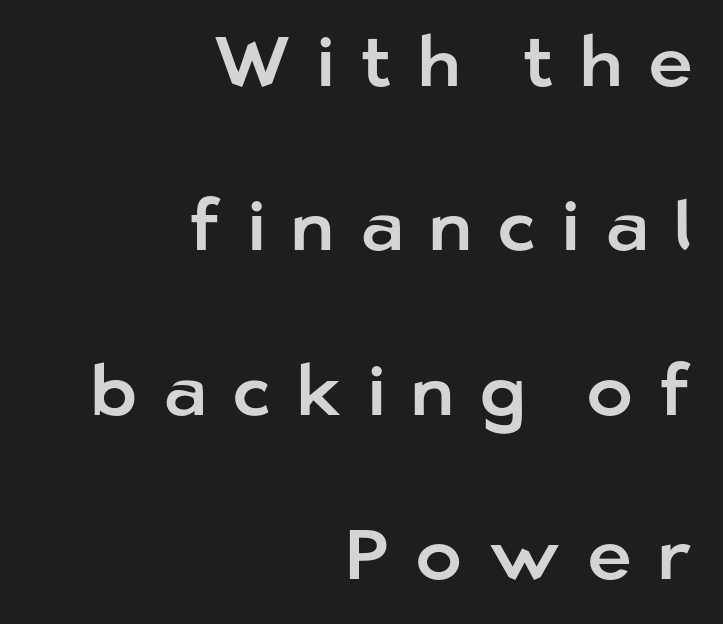
{"serif": "no", "italic": "no", "width": "normal", "stroke_contrast": "low", "x_height": "medium", "monospaced": "no", "underline": "no", "align": "right", "line_spacing": "loose", "line_spacing_ratio": 2.35, "letter_spacing": "wide", "letter_spacing_em": 0.37, "glyph_px": 70}
